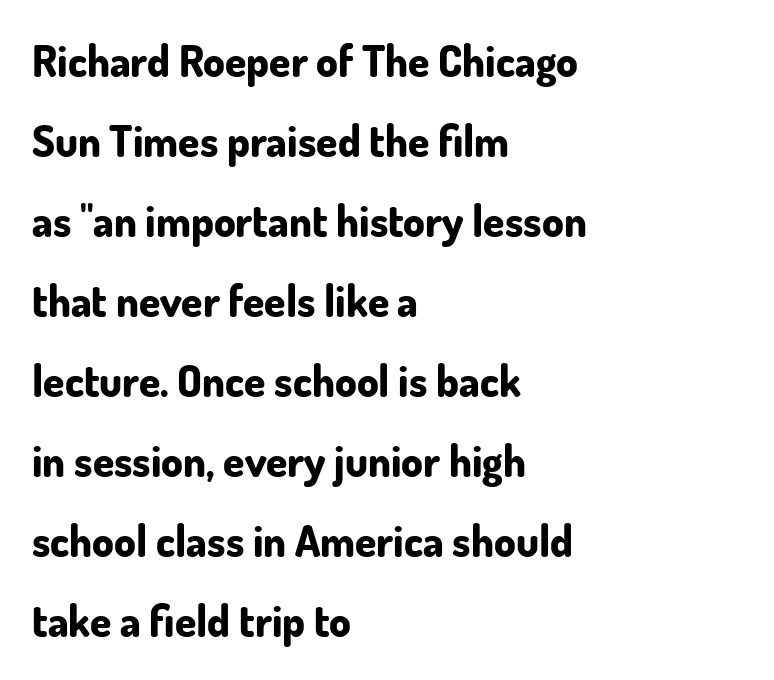
{"serif": "no", "italic": "no", "bold": "yes", "weight": "bold", "width": "normal", "stroke_contrast": "low", "x_height": "small", "monospaced": "no", "underline": "no", "align": "left", "line_spacing_ratio": 1.86, "letter_spacing": "normal", "letter_spacing_em": 0.0, "glyph_px": 43}
